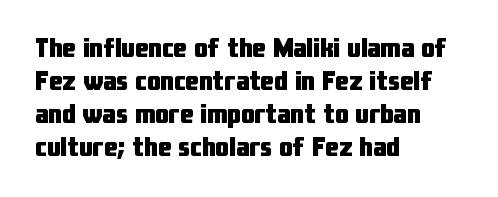
Q: Is the text bold? A: Yes.
Q: Is the text italic (slanted)? A: No, it is upright.
Q: Is the text underlined? A: No.
Q: How is the paragraph aligned? A: Left-aligned.
Q: Is the spacing between letters normal or unusually wide? A: Normal.
